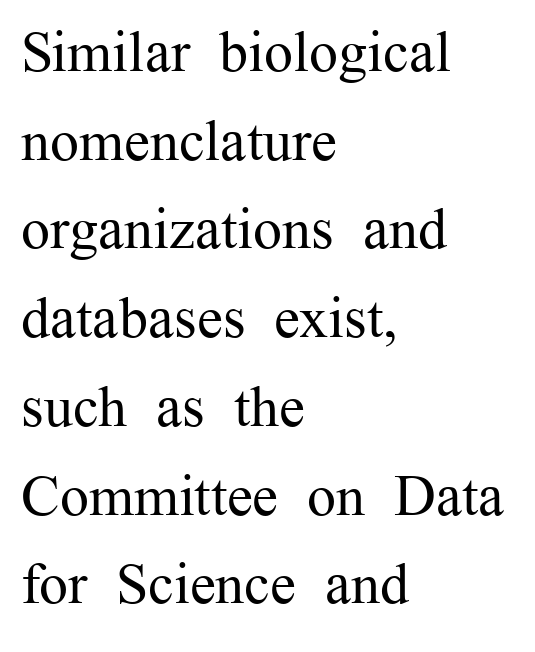
Q: Is the text bold? A: No.
Q: Is the text italic (slanted)? A: No, it is upright.
Q: Is the typeface a serif or a sans-serif typeface? A: Serif.
Q: Is the text underlined? A: No.
Q: How is the paragraph aligned? A: Left-aligned.
Q: Is the spacing between letters normal or unusually wide? A: Normal.
Q: Is the spacing between lines tight, normal or loose? A: Normal.
Q: Width (condensed, normal, or wide)? A: Normal.
Q: Stroke contrast? A: Medium.
Q: x-height? A: Medium.
Q: Monospaced? A: No.
